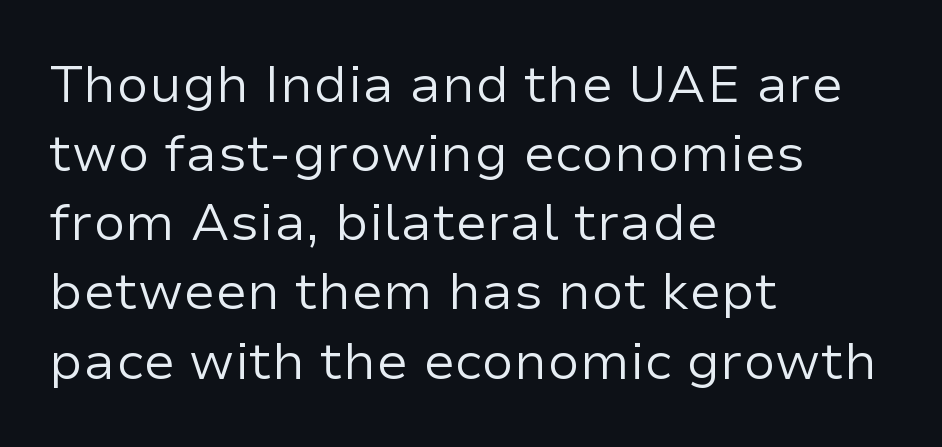
Q: Is the text bold? A: No.
Q: Is the text italic (slanted)? A: No, it is upright.
Q: Is the typeface a serif or a sans-serif typeface? A: Sans-serif.
Q: Is the text underlined? A: No.
Q: How is the paragraph aligned? A: Left-aligned.
Q: Is the spacing between letters normal or unusually wide? A: Normal.
Q: Is the spacing between lines tight, normal or loose? A: Normal.
Q: Width (condensed, normal, or wide)? A: Normal.
Q: Stroke contrast? A: Low.
Q: x-height? A: Medium.
Q: Monospaced? A: No.
